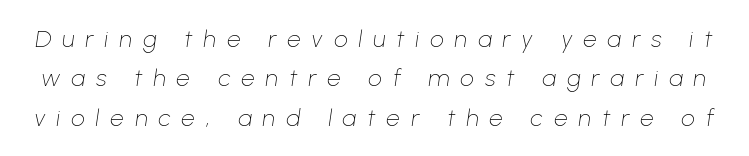
Descenders are the only things crossing below the line. The face used here is rendered with a markedly widened letterfit. Style check: oblique. Horizontal bands of white between lines are of average thickness. Is the type heavy? It reads as light-to-regular instead.
